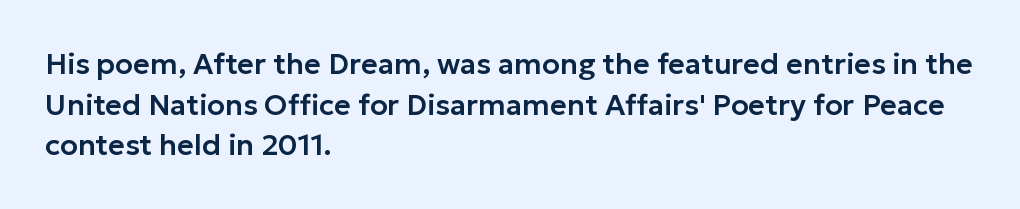
Casual observation: everything's shoved over to the left. Short note: letters normally spaced. Rule under the text: the space is simply empty. Reading down the column, the eye jumps a familiar distance to each next line. Note the varied advance widths — an 'i' is clearly narrower than an 'm'. This sample uses an upright cut, with every glyph sitting square on the baseline.
